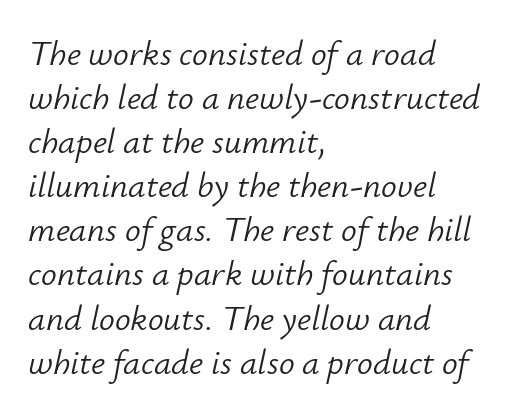
{"italic": "yes", "lean": "right", "slant_degrees": 12, "bold": "no", "weight": "light", "width": "normal", "stroke_contrast": "low", "x_height": "small", "monospaced": "no", "underline": "no", "align": "left", "line_spacing": "normal", "line_spacing_ratio": 1.26, "letter_spacing": "normal", "letter_spacing_em": 0.0, "glyph_px": 35}
